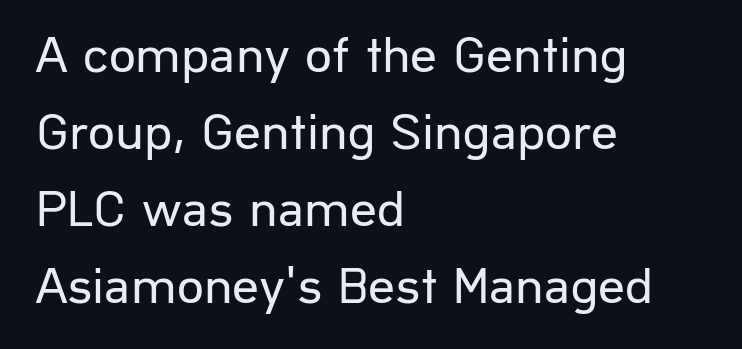
The image shows 53 px regular-weight sans-serif type, upright; set left-aligned, normal line spacing (1.45x), normal letter spacing, not underlined; low stroke contrast and a medium x-height.
